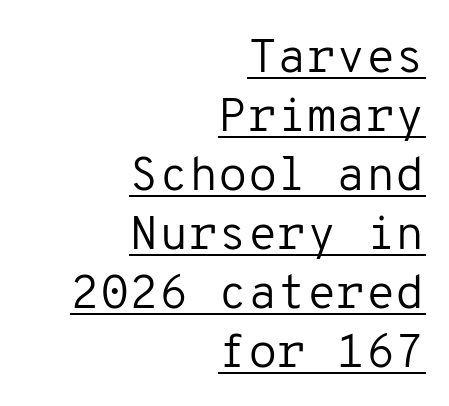
Q: Is the text bold? A: No.
Q: Is the text italic (slanted)? A: No, it is upright.
Q: Is the typeface a serif or a sans-serif typeface? A: Sans-serif.
Q: Is the text underlined? A: Yes.
Q: How is the paragraph aligned? A: Right-aligned.
Q: Is the spacing between letters normal or unusually wide? A: Normal.
Q: Width (condensed, normal, or wide)? A: Normal.
Q: Stroke contrast? A: Low.
Q: x-height? A: Medium.
Q: Monospaced? A: Yes.
